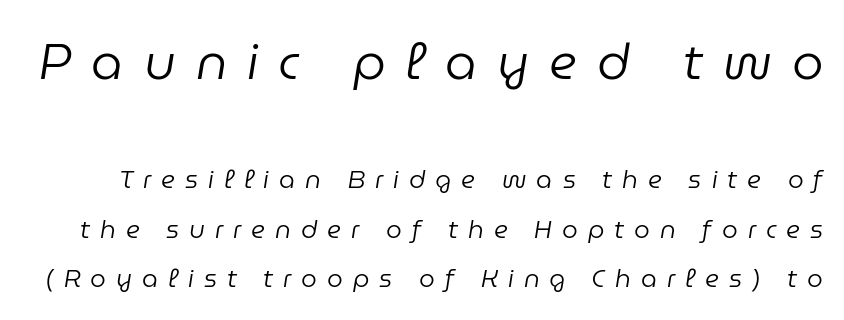
The image shows 50 px regular-weight type, italic (leaning right); set loose line spacing (1.97x), unusually wide letter spacing (+0.4 em), not underlined; the first (top) block is 2.0x larger; low stroke contrast and a medium x-height.
